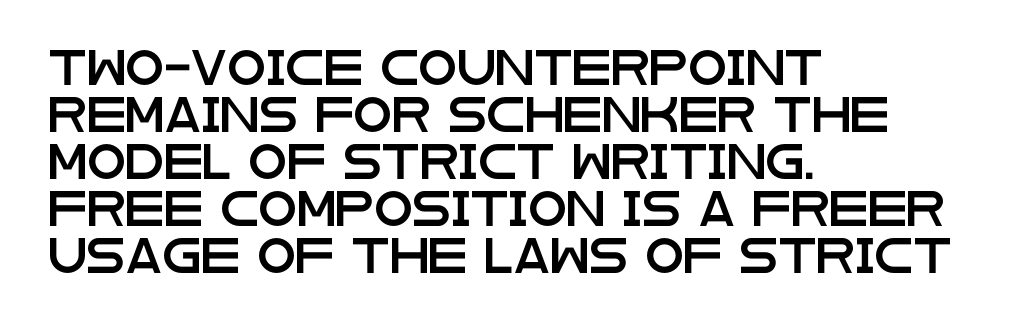
Check where the strokes stop: nothing finishes them off — pure sans. Just letters on the line, the space beneath them empty. You could not count columns in this text — the font is proportionally spaced. Left-aligned paragraph, ragged on the right.
